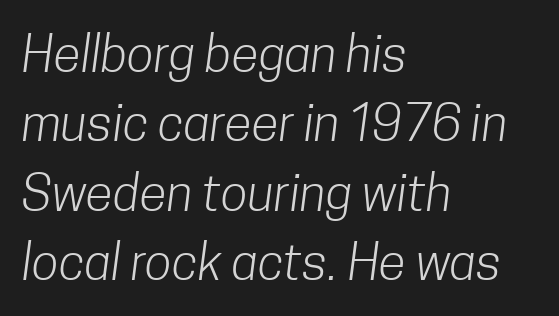
The image shows 50 px light, condensed sans-serif type; set left-aligned, normal line spacing (1.39x), normal letter spacing, not underlined; low stroke contrast and a medium x-height.
